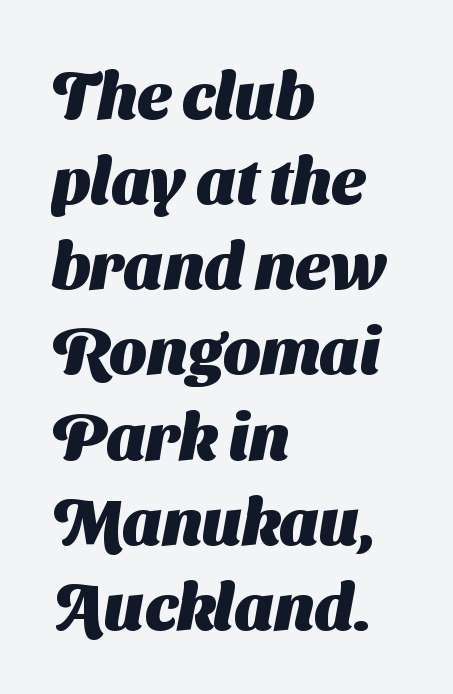
Type style note: lacks serifs. Each row of text sits above clean, open space. You could not count columns in this text — the font is proportionally spaced. Thick stems and heavy bowls — unmistakably bold. Is the block centered? No — it sits flush against the left margin.
